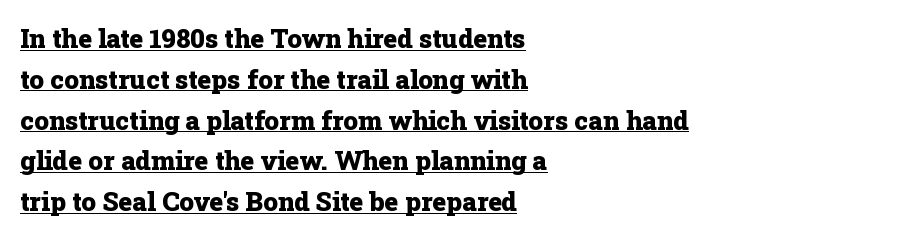
The font's upright variant was chosen for this text. Caption: lettering with a line underneath. The type is set solid horizontally, with unmodified tracking. Regarding leading, the lines here are spaced in the standard way.
